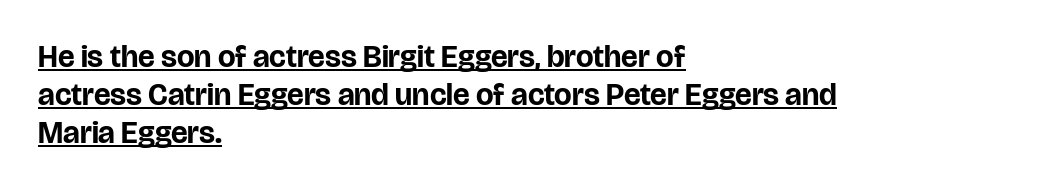
Q: Is the text bold? A: Yes.
Q: Is the text italic (slanted)? A: No, it is upright.
Q: Is the typeface a serif or a sans-serif typeface? A: Sans-serif.
Q: Is the text underlined? A: Yes.
Q: How is the paragraph aligned? A: Left-aligned.
Q: Is the spacing between letters normal or unusually wide? A: Normal.
Q: Width (condensed, normal, or wide)? A: Normal.
Q: Stroke contrast? A: Low.
Q: x-height? A: Large.
Q: Monospaced? A: No.
